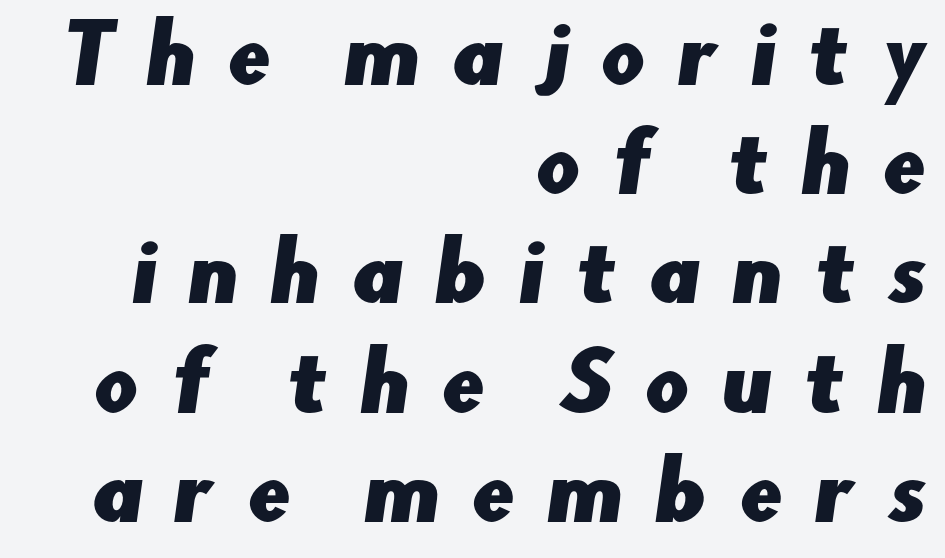
The rendering inserts visible extra space after every character. Regular leading. The rendering shows plain stroke endings on the letterforms — a sans-serif design. Underlining? Definitely not there. Every row of glyphs terminates at an identical x-position on the right.
